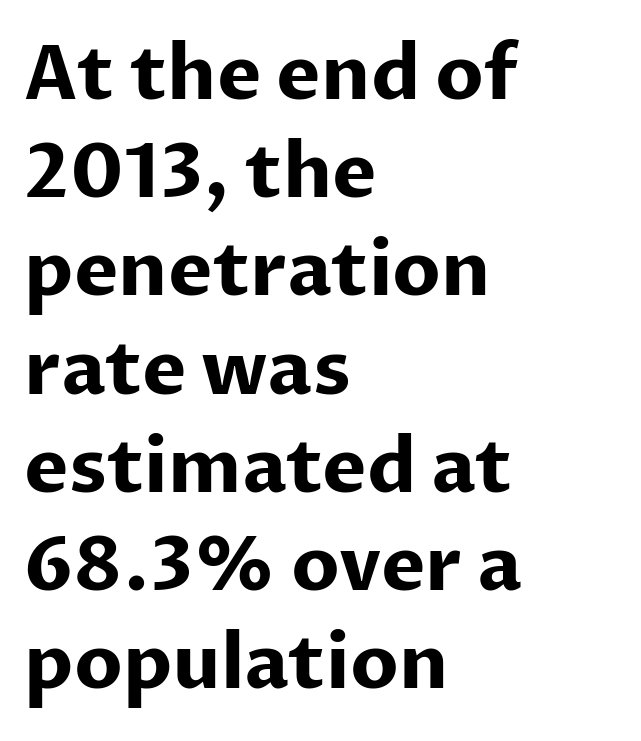
Q: Is the text bold? A: Yes.
Q: Is the text italic (slanted)? A: No, it is upright.
Q: Is the typeface a serif or a sans-serif typeface? A: Sans-serif.
Q: Is the text underlined? A: No.
Q: How is the paragraph aligned? A: Left-aligned.
Q: Is the spacing between letters normal or unusually wide? A: Normal.
Q: Is the spacing between lines tight, normal or loose? A: Normal.
Q: Width (condensed, normal, or wide)? A: Normal.
Q: Stroke contrast? A: Low.
Q: x-height? A: Medium.
Q: Monospaced? A: No.
